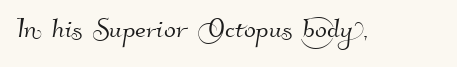
The image shows 35 px sans-serif type; set normal letter spacing, not underlined; high stroke contrast and a small x-height.
